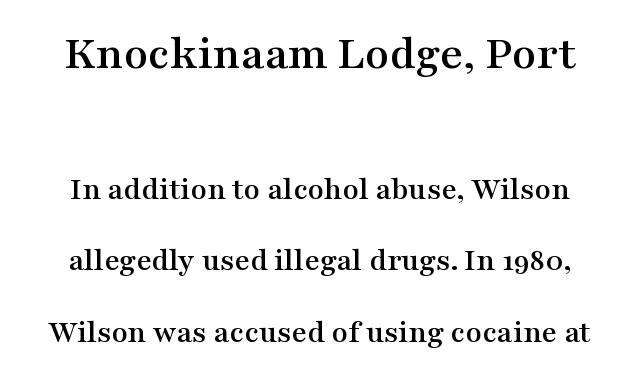
Words float on clear page, feet unadorned. What's the leading like? Stretched, with rows far apart. Here the designer chose a conventional face with non-uniform glyph widths. Ascenders rise straight up at ninety degrees. This sample uses a serif face. Honestly, the letter spacing is just normal — you wouldn't notice it.
